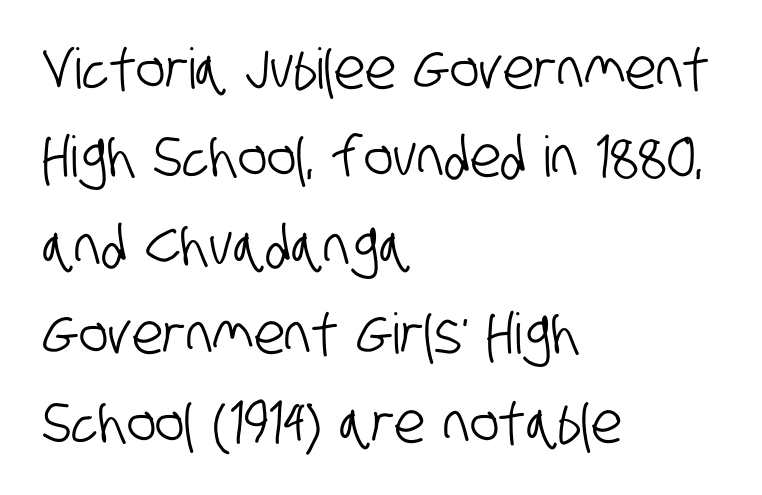
Q: Is the typeface a serif or a sans-serif typeface? A: Sans-serif.
Q: Is the text underlined? A: No.
Q: How is the paragraph aligned? A: Left-aligned.
Q: Is the spacing between letters normal or unusually wide? A: Normal.
Q: Is the spacing between lines tight, normal or loose? A: Normal.
Q: Width (condensed, normal, or wide)? A: Condensed.
Q: Stroke contrast? A: Low.
Q: x-height? A: Large.
Q: Monospaced? A: No.
